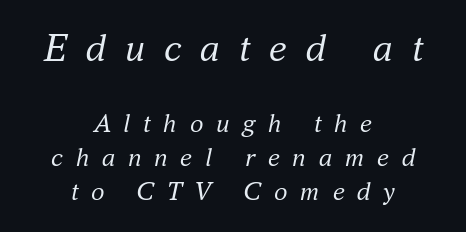
Q: Is the text bold? A: No.
Q: Is the text italic (slanted)? A: Yes, it leans right by about 16 degrees.
Q: Is the typeface a serif or a sans-serif typeface? A: Serif.
Q: Is the text underlined? A: No.
Q: How is the paragraph aligned? A: Centered.
Q: Is the spacing between letters normal or unusually wide? A: Unusually wide.
Q: Is the spacing between lines tight, normal or loose? A: Normal.
Q: Which block of text is set in a larger size, the first (top) or the second (bottom)? A: The first (top) one.
Q: Width (condensed, normal, or wide)? A: Normal.
Q: Stroke contrast? A: Medium.
Q: x-height? A: Small.
Q: Monospaced? A: No.
